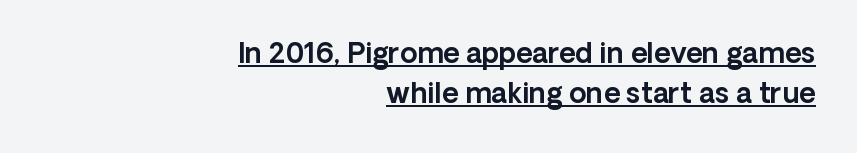
Stroke terminals: plain, sans-serif. Compared with typical paragraphs, the rows here are spaced about the same. Each word holds together tightly as a unit, with standard inter-letter gaps. You could not count columns in this text — the font is proportionally spaced. Typeset ragged left — the right edge is the straight one.
